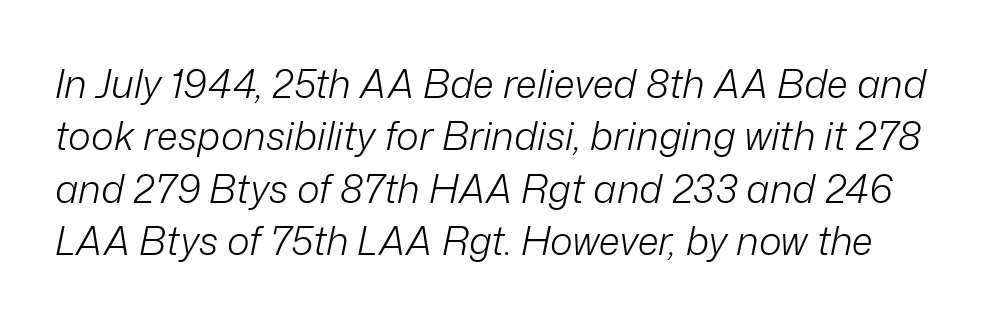
The image shows 39 px light type, italic (leaning right); set normal line spacing (1.34x), normal letter spacing, not underlined; low stroke contrast and a medium x-height.
